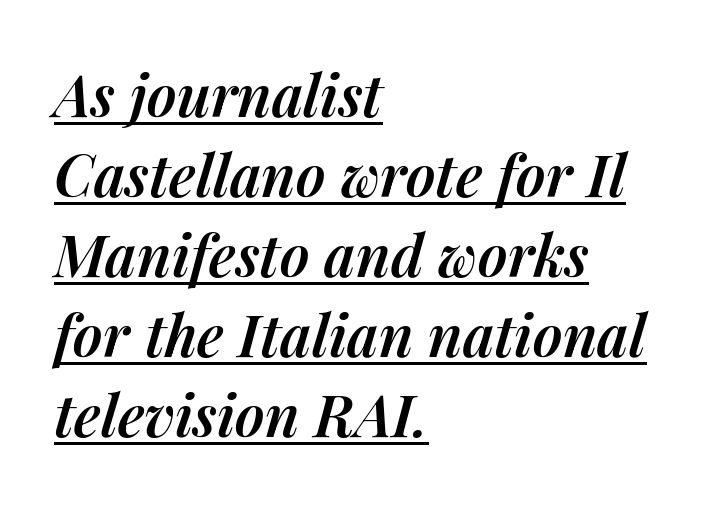
Q: Is the text bold? A: Semi-bold.
Q: Is the text italic (slanted)? A: Yes, it leans right by about 14 degrees.
Q: Is the text underlined? A: Yes.
Q: How is the paragraph aligned? A: Left-aligned.
Q: Is the spacing between letters normal or unusually wide? A: Normal.
Q: Is the spacing between lines tight, normal or loose? A: Normal.
Q: Width (condensed, normal, or wide)? A: Normal.
Q: Stroke contrast? A: Medium.
Q: x-height? A: Medium.
Q: Monospaced? A: No.
